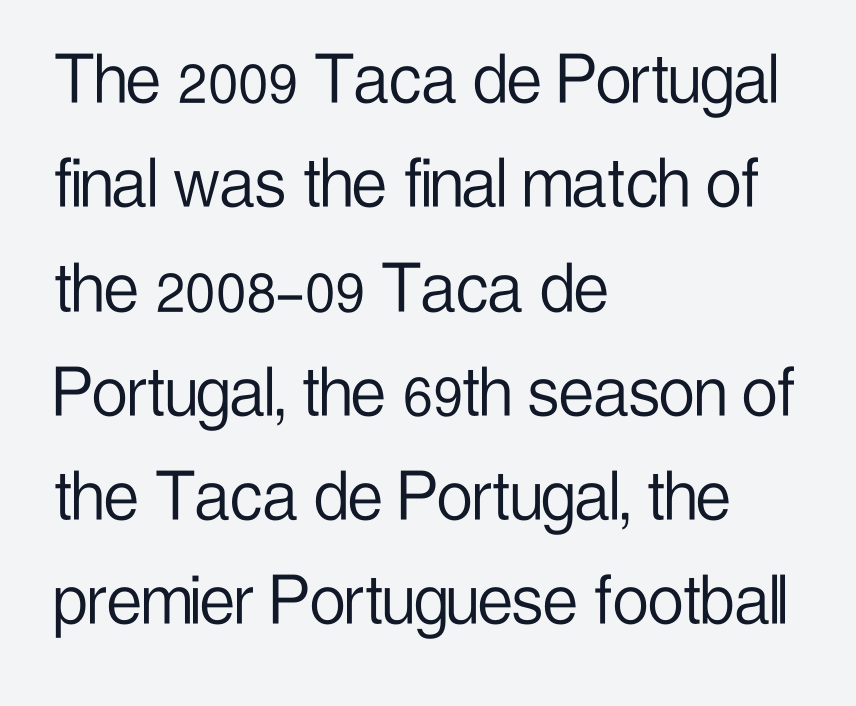
The image shows 79 px light, condensed sans-serif type, upright; set left-aligned, normal line spacing (1.32x), normal letter spacing, not underlined; low stroke contrast and a medium x-height.
